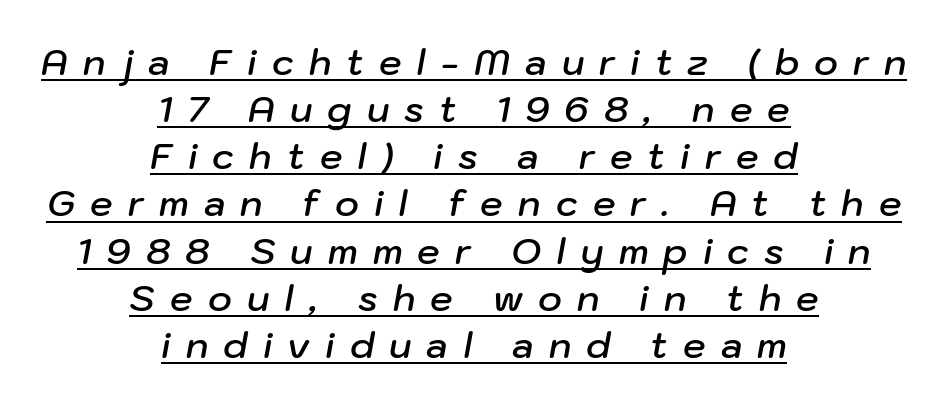
{"italic": "yes", "lean": "right", "slant_degrees": 10, "bold": "semi", "weight": "semibold", "width": "normal", "stroke_contrast": "low", "x_height": "medium", "monospaced": "no", "underline": "yes", "align": "center", "line_spacing": "normal", "line_spacing_ratio": 1.31, "letter_spacing": "wide", "letter_spacing_em": 0.42, "glyph_px": 36}
